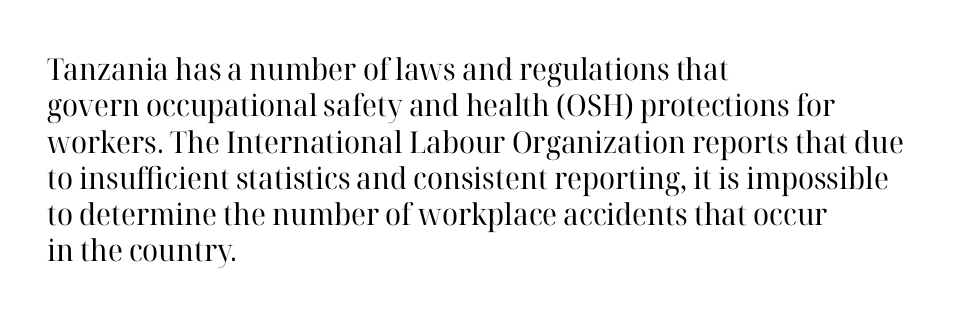
Characters remain perfectly vertical along every line. Does extra space separate the letters? No, they use regular spacing. Horizontal alignment here is leftward, the default for most running prose. Caption: face not bold, strokes unweighted. Rule under the text: the space is simply empty. You can tell from the footed stems that serif type was used.
